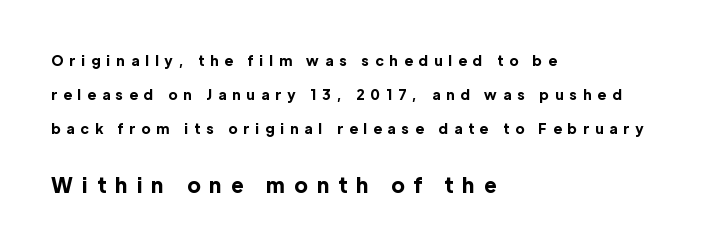
{"italic": "no", "bold": "yes", "underline": "no", "align": "left", "line_spacing": "loose", "line_spacing_ratio": 2.44, "letter_spacing": "wide", "letter_spacing_em": 0.45, "larger_block": "second", "size_ratio": 1.5, "glyph_px": 21}
